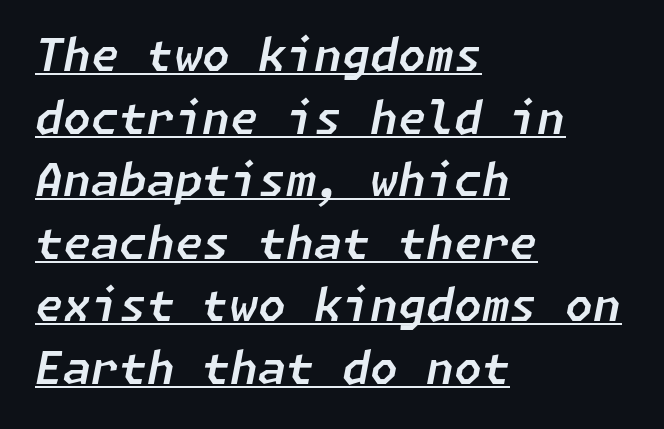
The image shows 45 px text type, italic (leaning right); set left-aligned, normal line spacing (1.39x), normal letter spacing, underlined; low stroke contrast and a medium x-height.
